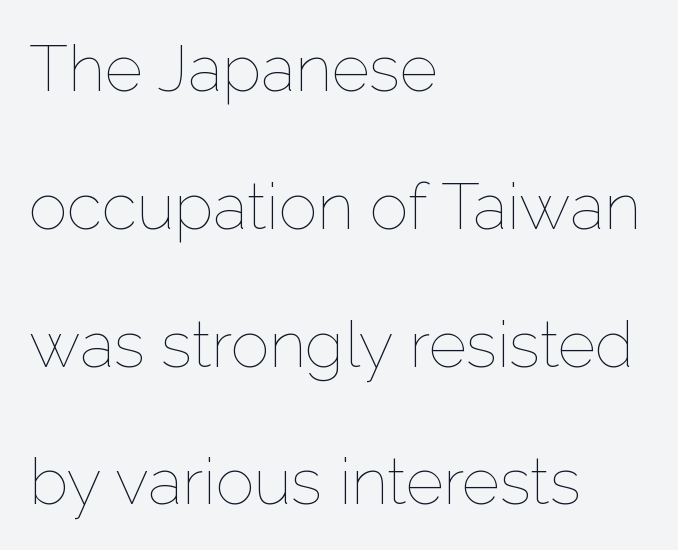
{"italic": "no", "bold": "no", "weight": "thin", "width": "normal", "stroke_contrast": "low", "x_height": "medium", "monospaced": "no", "underline": "no", "align": "left", "line_spacing": "loose", "line_spacing_ratio": 2.12, "letter_spacing": "normal", "letter_spacing_em": 0.0, "glyph_px": 65}
